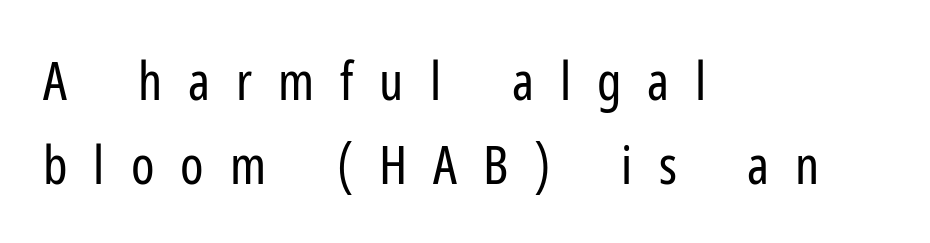
Q: Is the text bold? A: No.
Q: Is the text italic (slanted)? A: No, it is upright.
Q: Is the typeface a serif or a sans-serif typeface? A: Sans-serif.
Q: Is the text underlined? A: No.
Q: How is the paragraph aligned? A: Left-aligned.
Q: Is the spacing between letters normal or unusually wide? A: Unusually wide.
Q: Is the spacing between lines tight, normal or loose? A: Normal.
Q: Width (condensed, normal, or wide)? A: Condensed.
Q: Stroke contrast? A: Low.
Q: x-height? A: Medium.
Q: Monospaced? A: No.
